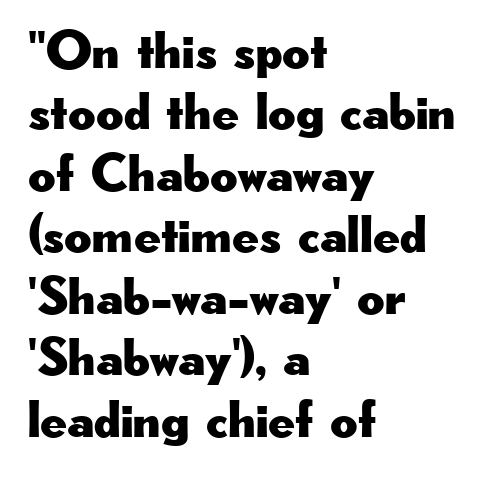
The image shows 53 px wide sans-serif type, upright; set left-aligned, line spacing 1.16x, normal letter spacing, not underlined; low stroke contrast and a small x-height.
